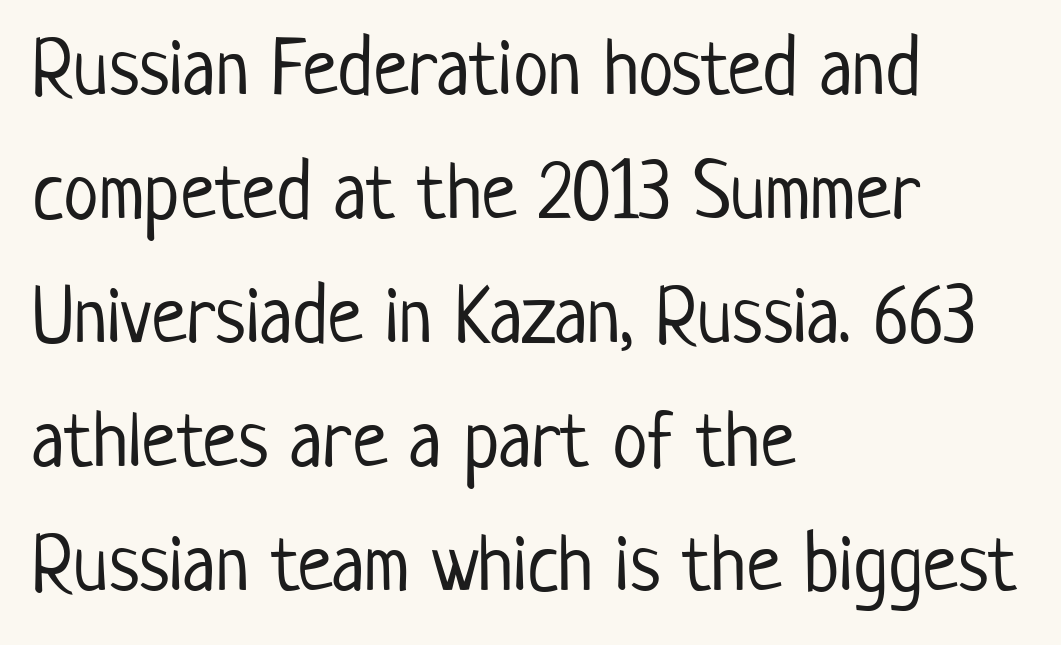
The rendering uses a moderate line-height, typical for paragraphs. Caption: multi-line text, flush left, ragged right. Words appear dense and cohesive because spacing is normal. Has an underline been added? It has not. On a weight scale, this lands at 450 or below. Note: no serifs on the glyphs.
